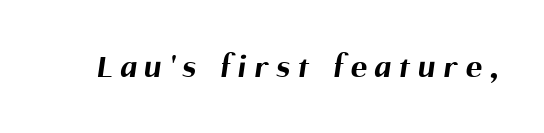
Weight check: bold — yes, fully. Compared with typical body copy, the letter spacing here is much looser. A typesetter would call this proportional, since set widths differ per character. This is sans-serif lettering, the kind often seen on screens and signage. Just letters on the line, the space beneath them empty.
